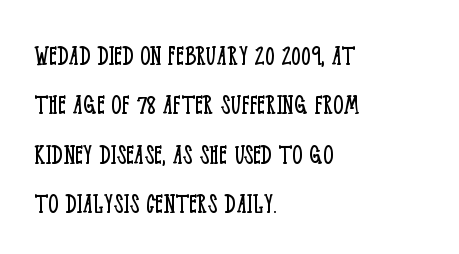
{"serif": "yes", "italic": "no", "bold": "no", "weight": "light", "width": "condensed", "stroke_contrast": "low", "x_height": "large", "monospaced": "no", "underline": "no", "align": "left", "line_spacing": "normal", "line_spacing_ratio": 1.59, "letter_spacing": "normal", "letter_spacing_em": 0.0, "glyph_px": 31}
